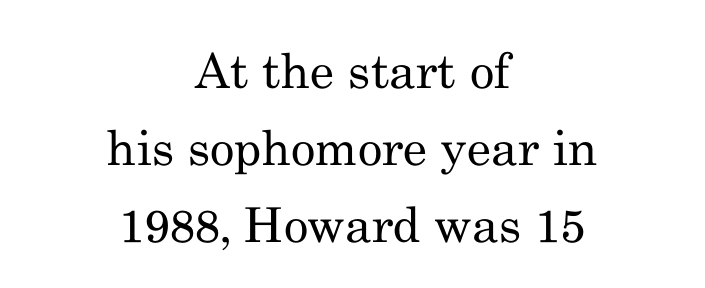
Q: Is the text bold? A: No.
Q: Is the text italic (slanted)? A: No, it is upright.
Q: Is the typeface a serif or a sans-serif typeface? A: Serif.
Q: Is the text underlined? A: No.
Q: How is the paragraph aligned? A: Centered.
Q: Is the spacing between letters normal or unusually wide? A: Normal.
Q: Is the spacing between lines tight, normal or loose? A: Normal.
Q: Width (condensed, normal, or wide)? A: Normal.
Q: Stroke contrast? A: Medium.
Q: x-height? A: Small.
Q: Monospaced? A: No.
